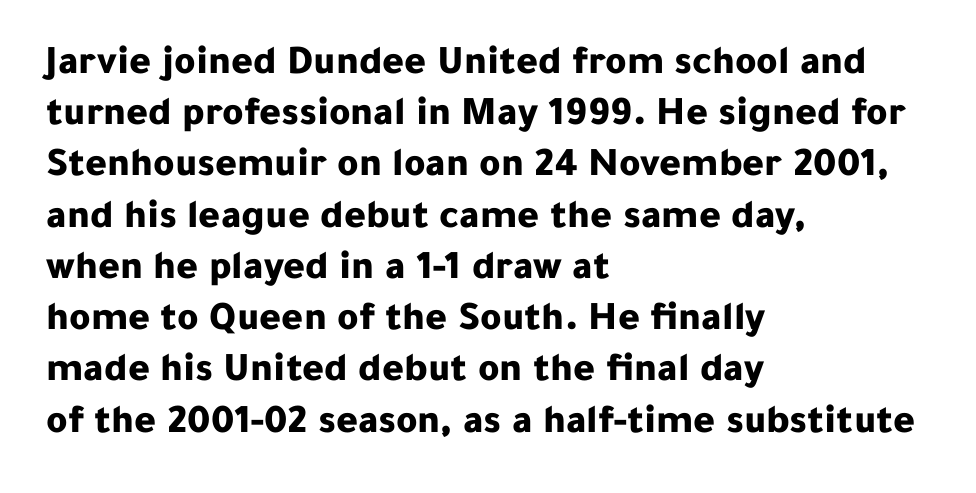
Q: Is the text bold? A: Yes.
Q: Is the text italic (slanted)? A: No, it is upright.
Q: Is the typeface a serif or a sans-serif typeface? A: Sans-serif.
Q: Is the text underlined? A: No.
Q: How is the paragraph aligned? A: Left-aligned.
Q: Is the spacing between letters normal or unusually wide? A: Normal.
Q: Is the spacing between lines tight, normal or loose? A: Normal.
Q: Width (condensed, normal, or wide)? A: Normal.
Q: Stroke contrast? A: Low.
Q: x-height? A: Medium.
Q: Monospaced? A: No.
